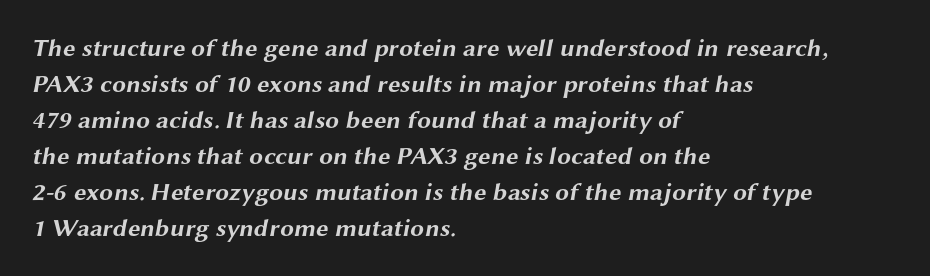
Q: Is the text bold? A: Yes.
Q: Is the text underlined? A: No.
Q: How is the paragraph aligned? A: Left-aligned.
Q: Is the spacing between letters normal or unusually wide? A: Normal.
Q: Is the spacing between lines tight, normal or loose? A: Normal.
